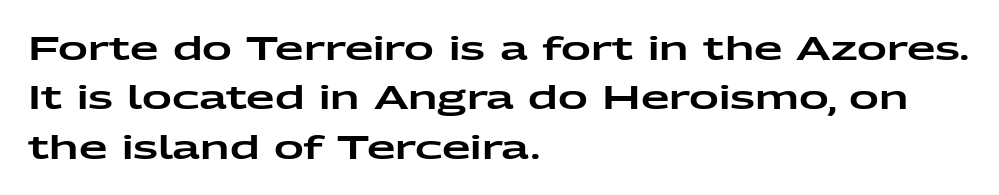
The image shows 33 px wide sans-serif type, upright; set left-aligned, normal line spacing (1.5x), normal letter spacing, not underlined; low stroke contrast and a medium x-height.
